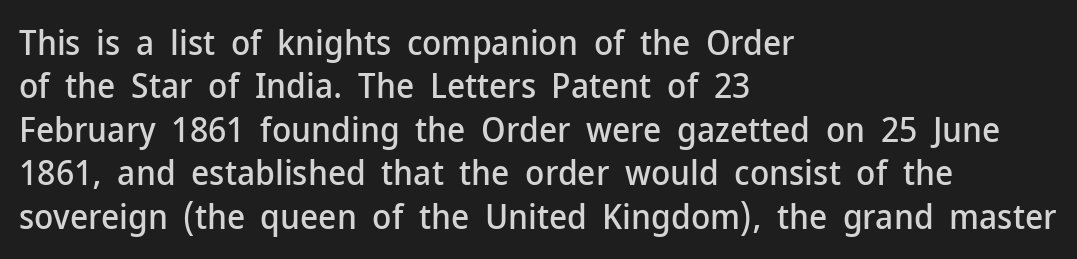
{"serif": "no", "italic": "no", "width": "normal", "stroke_contrast": "low", "x_height": "medium", "monospaced": "no", "underline": "no", "align": "left", "line_spacing_ratio": 1.24, "letter_spacing": "normal", "letter_spacing_em": 0.0, "glyph_px": 35}
